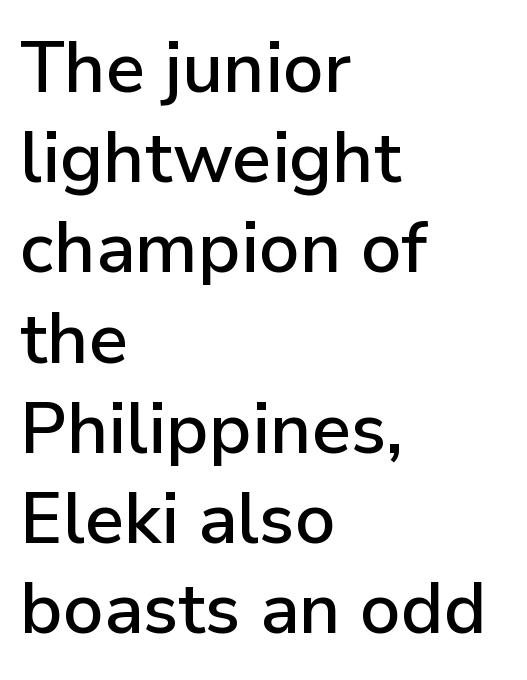
Q: Is the text italic (slanted)? A: No, it is upright.
Q: Is the typeface a serif or a sans-serif typeface? A: Sans-serif.
Q: Is the text underlined? A: No.
Q: How is the paragraph aligned? A: Left-aligned.
Q: Is the spacing between letters normal or unusually wide? A: Normal.
Q: Is the spacing between lines tight, normal or loose? A: Normal.
Q: Width (condensed, normal, or wide)? A: Normal.
Q: Stroke contrast? A: Low.
Q: x-height? A: Medium.
Q: Monospaced? A: No.
